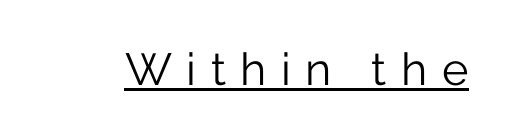
{"serif": "no", "italic": "no", "bold": "no", "weight": "light", "width": "normal", "stroke_contrast": "low", "x_height": "medium", "monospaced": "no", "underline": "yes", "letter_spacing": "wide", "letter_spacing_em": 0.32, "glyph_px": 45}
